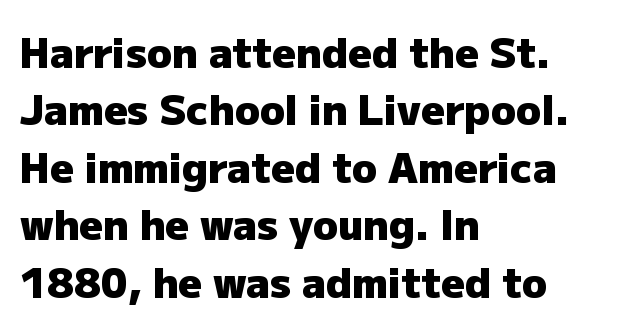
{"serif": "no", "italic": "no", "bold": "yes", "weight": "heavy", "width": "normal", "stroke_contrast": "low", "x_height": "medium", "monospaced": "no", "underline": "no", "align": "left", "line_spacing": "normal", "line_spacing_ratio": 1.4, "letter_spacing": "normal", "letter_spacing_em": 0.0, "glyph_px": 41}
